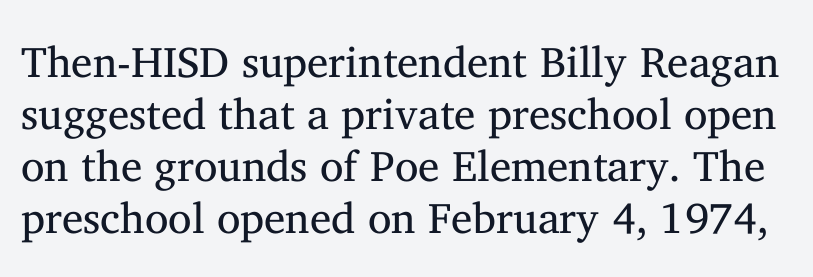
{"serif": "yes", "italic": "no", "bold": "no", "weight": "regular", "width": "normal", "stroke_contrast": "medium", "x_height": "medium", "monospaced": "no", "underline": "no", "line_spacing_ratio": 1.21, "letter_spacing": "normal", "letter_spacing_em": 0.0, "glyph_px": 43}
